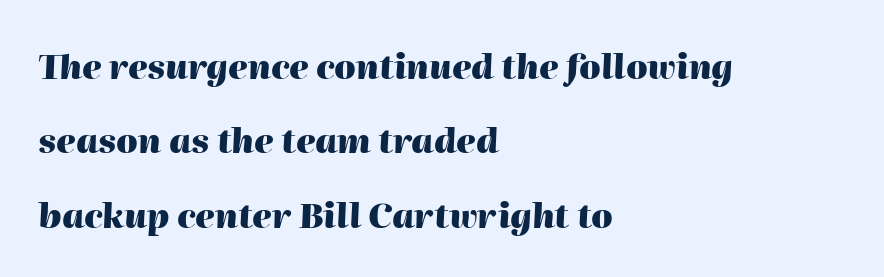
{"italic": "yes", "lean": "right", "slant_degrees": 2, "bold": "yes", "weight": "heavy", "width": "normal", "stroke_contrast": "high", "x_height": "medium", "monospaced": "no", "underline": "no", "align": "left", "line_spacing": "loose", "line_spacing_ratio": 2.19, "letter_spacing": "normal", "letter_spacing_em": 0.0, "glyph_px": 34}
